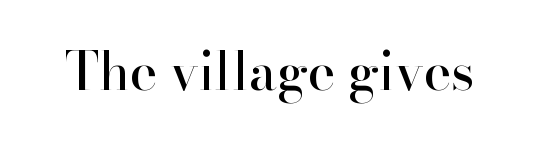
{"serif": "yes", "italic": "no", "width": "normal", "stroke_contrast": "high", "x_height": "small", "monospaced": "no", "underline": "no", "letter_spacing": "normal", "letter_spacing_em": 0.0, "glyph_px": 52}
